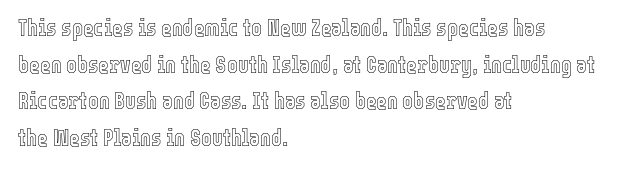
Q: Is the text italic (slanted)? A: No, it is upright.
Q: Is the text underlined? A: No.
Q: How is the paragraph aligned? A: Left-aligned.
Q: Is the spacing between letters normal or unusually wide? A: Normal.
Q: Is the spacing between lines tight, normal or loose? A: Normal.
